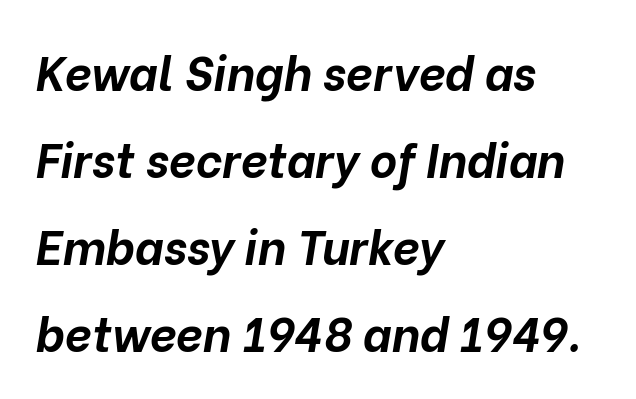
{"italic": "yes", "lean": "right", "slant_degrees": 10, "bold": "yes", "weight": "bold", "width": "normal", "stroke_contrast": "low", "x_height": "medium", "monospaced": "no", "underline": "no", "align": "left", "line_spacing_ratio": 1.85, "letter_spacing": "normal", "letter_spacing_em": 0.0, "glyph_px": 47}
